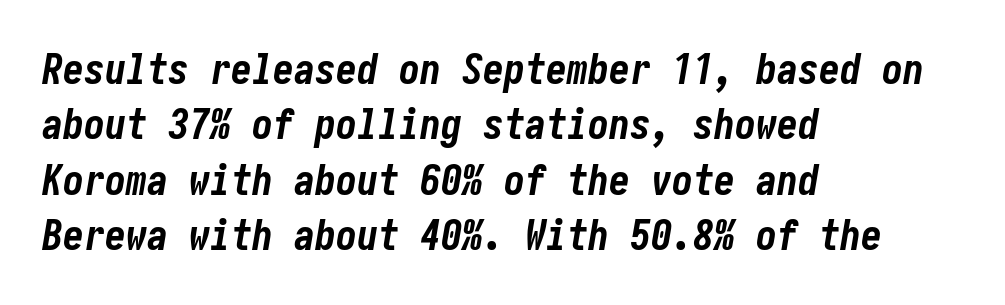
Q: Is the text bold? A: Yes.
Q: Is the text italic (slanted)? A: Yes, it leans right by about 10 degrees.
Q: Is the text underlined? A: No.
Q: How is the paragraph aligned? A: Left-aligned.
Q: Is the spacing between letters normal or unusually wide? A: Normal.
Q: Is the spacing between lines tight, normal or loose? A: Normal.
Q: Width (condensed, normal, or wide)? A: Condensed.
Q: Stroke contrast? A: Low.
Q: x-height? A: Medium.
